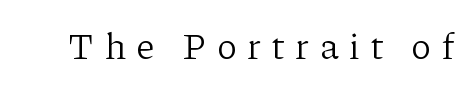
Q: Is the text bold? A: No.
Q: Is the text italic (slanted)? A: No, it is upright.
Q: Is the typeface a serif or a sans-serif typeface? A: Serif.
Q: Is the text underlined? A: No.
Q: Is the spacing between letters normal or unusually wide? A: Unusually wide.
Q: Width (condensed, normal, or wide)? A: Normal.
Q: Stroke contrast? A: Low.
Q: x-height? A: Medium.
Q: Monospaced? A: No.
